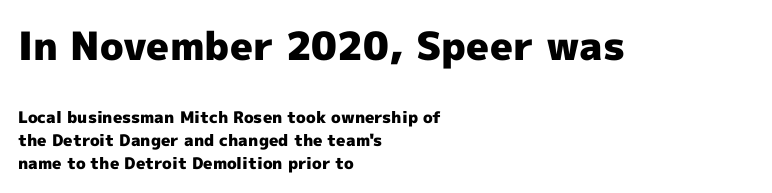
Two sizes are in play, and the larger belongs to the first block. The gaps between neighbouring characters are ordinary and unremarkable. The characters look thick and weighty, a clear bold. The foot of each line stays bare and open.
